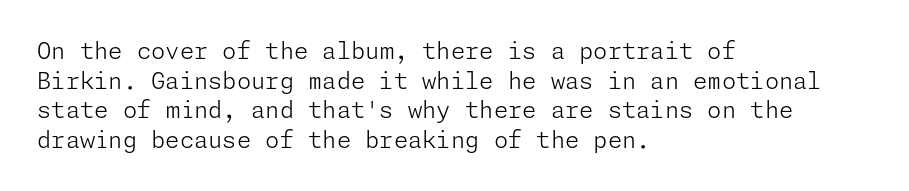
The lines sit at an ordinary, default distance from one another. The rag falls on the right side of this text block. The characters are drawn with everyday or finer stroke widths. Descender tails drop into unmarked territory.
